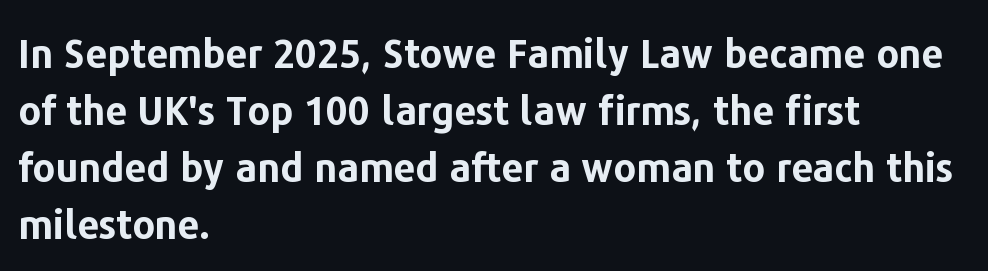
The image shows 39 px bold sans-serif type, upright; set left-aligned, normal line spacing (1.46x), normal letter spacing, not underlined; low stroke contrast and a medium x-height.
